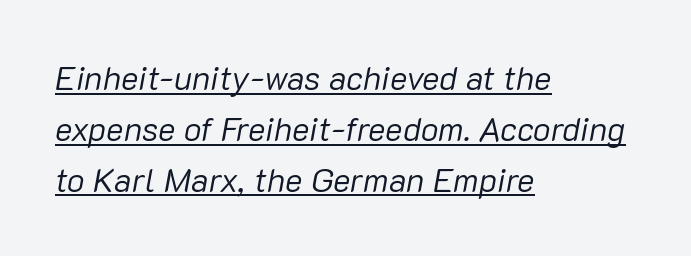
The image shows 33 px regular-weight type, italic (leaning right); set left-aligned, normal line spacing (1.54x), normal letter spacing, underlined; low stroke contrast and a medium x-height.
